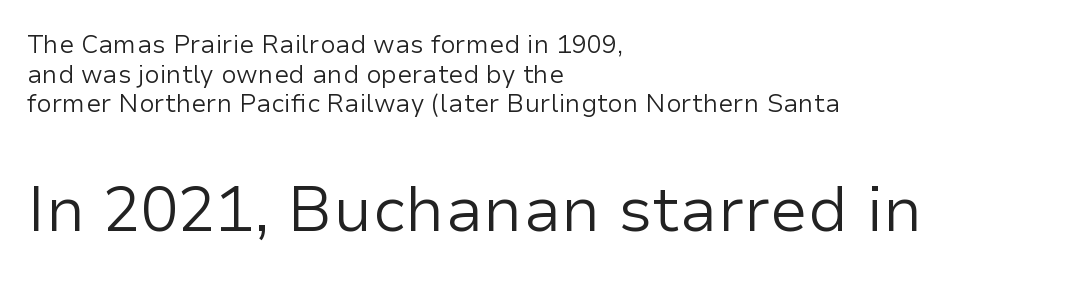
Q: Is the text bold? A: No.
Q: Is the text italic (slanted)? A: No, it is upright.
Q: Is the typeface a serif or a sans-serif typeface? A: Sans-serif.
Q: Is the text underlined? A: No.
Q: How is the paragraph aligned? A: Left-aligned.
Q: Is the spacing between letters normal or unusually wide? A: Normal.
Q: Which block of text is set in a larger size, the first (top) or the second (bottom)? A: The second (bottom) one.
Q: Width (condensed, normal, or wide)? A: Normal.
Q: Stroke contrast? A: Low.
Q: x-height? A: Medium.
Q: Monospaced? A: No.
